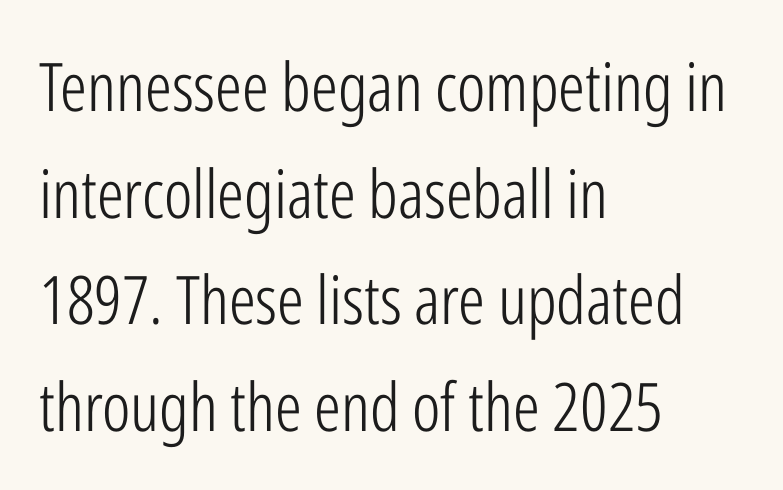
Q: Is the text bold? A: No.
Q: Is the text italic (slanted)? A: No, it is upright.
Q: Is the typeface a serif or a sans-serif typeface? A: Sans-serif.
Q: Is the text underlined? A: No.
Q: How is the paragraph aligned? A: Left-aligned.
Q: Is the spacing between letters normal or unusually wide? A: Normal.
Q: Is the spacing between lines tight, normal or loose? A: Normal.
Q: Width (condensed, normal, or wide)? A: Condensed.
Q: Stroke contrast? A: Low.
Q: x-height? A: Medium.
Q: Monospaced? A: No.
